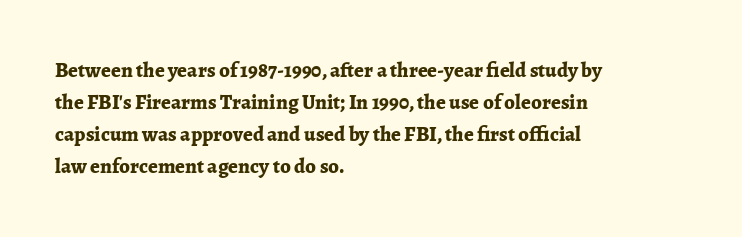
The image shows 21 px bold type, upright; set left-aligned, normal line spacing (1.53x), normal letter spacing, not underlined.
